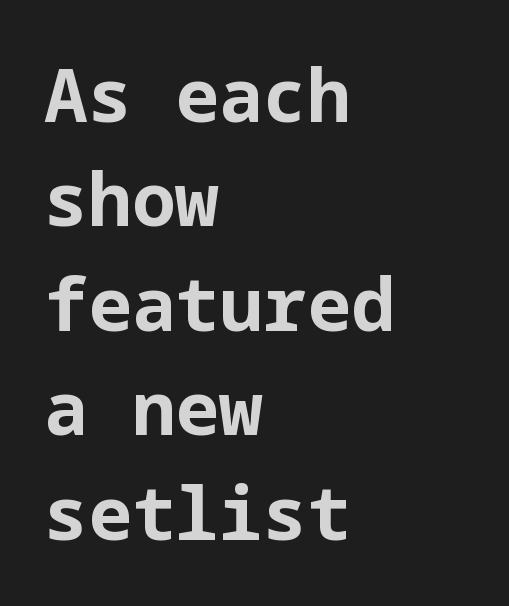
The image shows 73 px bold sans-serif type, upright; set left-aligned, normal line spacing (1.43x), normal letter spacing, not underlined; low stroke contrast and a medium x-height.
